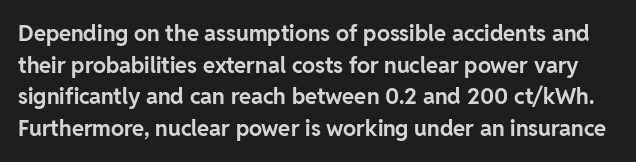
Q: Is the text bold? A: Yes.
Q: Is the text italic (slanted)? A: No, it is upright.
Q: Is the text underlined? A: No.
Q: Is the spacing between letters normal or unusually wide? A: Normal.
Q: Is the spacing between lines tight, normal or loose? A: Normal.
